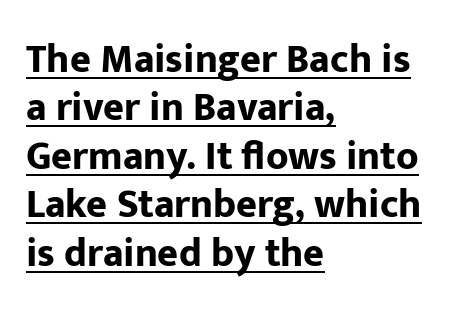
The specimen reads as upright at a glance. Every word sits above its own underline. Is this a sans? Yes — the strokes have no serifs. Standard letterfit; no display-style spreading of the glyphs. A typesetter would call this proportional, since set widths differ per character.
